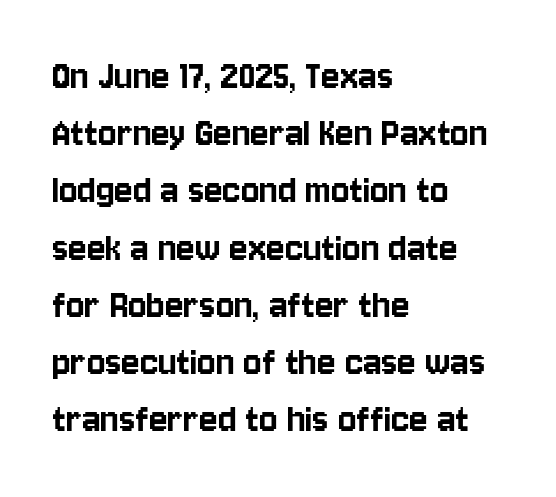
Q: Is the text italic (slanted)? A: No, it is upright.
Q: Is the typeface a serif or a sans-serif typeface? A: Sans-serif.
Q: Is the text underlined? A: No.
Q: How is the paragraph aligned? A: Left-aligned.
Q: Is the spacing between letters normal or unusually wide? A: Normal.
Q: Is the spacing between lines tight, normal or loose? A: Normal.
Q: Width (condensed, normal, or wide)? A: Condensed.
Q: Stroke contrast? A: Low.
Q: x-height? A: Large.
Q: Monospaced? A: No.
